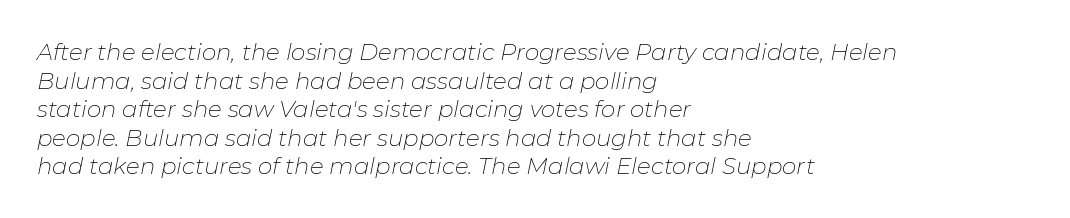
{"italic": "yes", "lean": "right", "slant_degrees": 11, "bold": "no", "underline": "no", "align": "left", "line_spacing_ratio": 1.24, "letter_spacing": "normal", "letter_spacing_em": 0.0, "glyph_px": 23}
